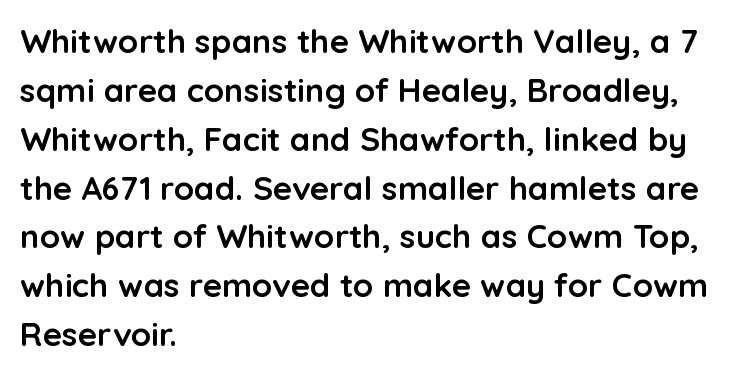
Style check: upright. Regular leading. The area under the type is left untouched. Do the characters align in a grid? No, the font is proportional. The font family rendered here belongs to the sans-serif group. The letterforms sit shoulder to shoulder at normal distance.
